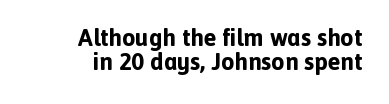
The image shows 24 px bold type, upright; set right-aligned, tight line spacing (1.01x), normal letter spacing, not underlined.
